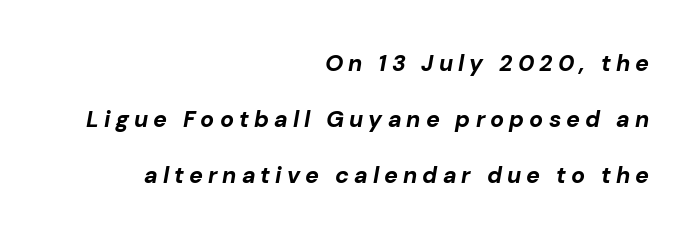
{"italic": "yes", "lean": "right", "slant_degrees": 10, "bold": "yes", "underline": "no", "align": "right", "line_spacing": "loose", "line_spacing_ratio": 2.44, "letter_spacing": "wide", "letter_spacing_em": 0.22, "glyph_px": 23}
